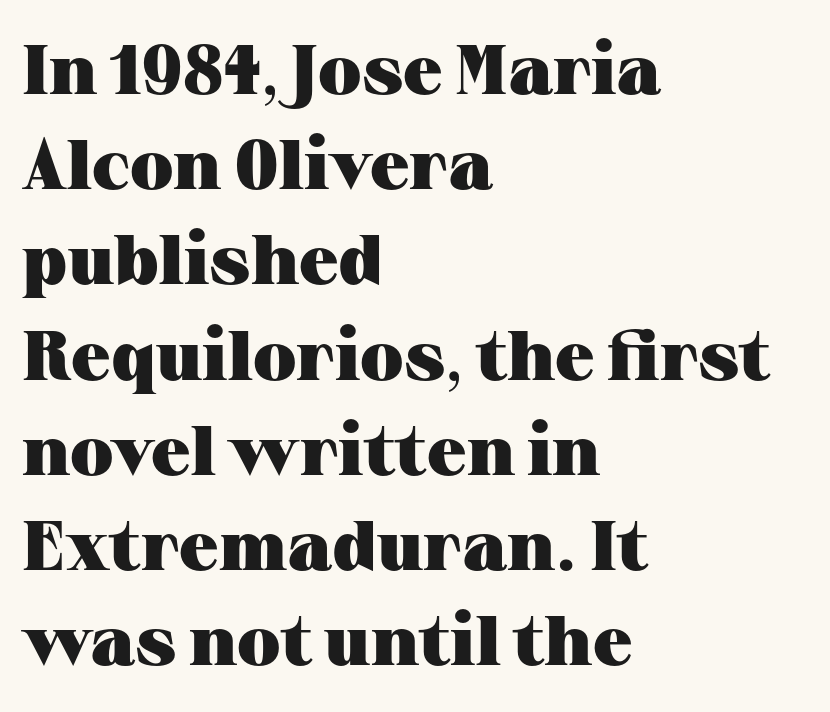
The image shows 70 px heavy, wide serif type, upright; set left-aligned, normal line spacing (1.36x), normal letter spacing, not underlined; medium stroke contrast and a medium x-height.
